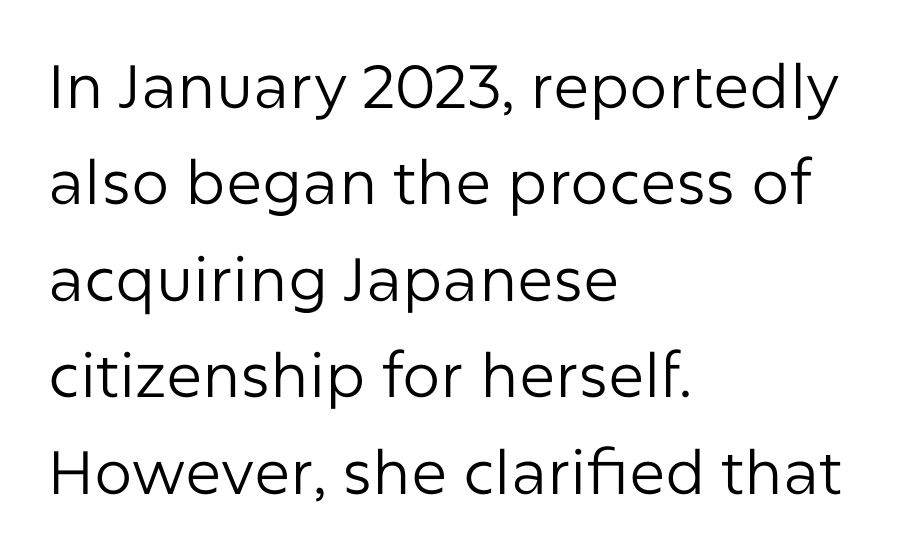
The font's upright variant was chosen for this text. Font category for this specimen: sans-serif. Characters follow at the spacing the type designer built in. Anything drawn beneath the words? Only blank space.
